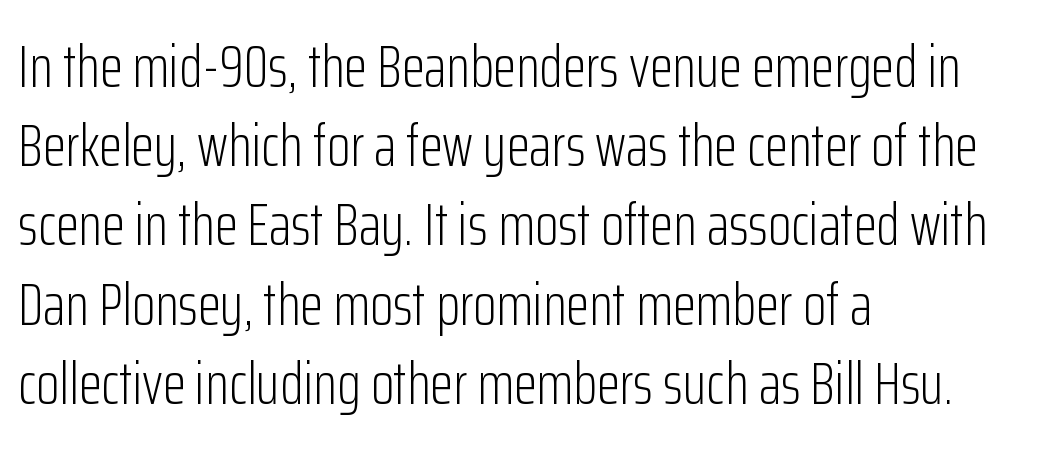
{"serif": "no", "italic": "no", "bold": "no", "weight": "light", "width": "condensed", "stroke_contrast": "low", "x_height": "medium", "monospaced": "no", "underline": "no", "align": "left", "line_spacing": "normal", "line_spacing_ratio": 1.32, "letter_spacing": "normal", "letter_spacing_em": 0.0, "glyph_px": 60}
